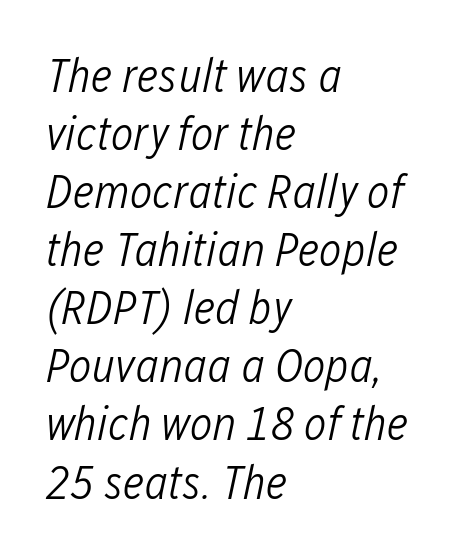
Q: Is the text bold? A: No.
Q: Is the text italic (slanted)? A: Yes, it leans right by about 12 degrees.
Q: Is the text underlined? A: No.
Q: How is the paragraph aligned? A: Left-aligned.
Q: Is the spacing between letters normal or unusually wide? A: Normal.
Q: Width (condensed, normal, or wide)? A: Condensed.
Q: Stroke contrast? A: Low.
Q: x-height? A: Medium.
Q: Monospaced? A: No.
